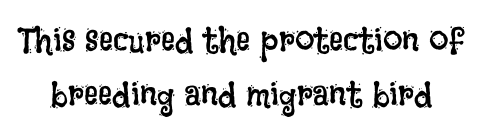
Do the letters lean? They stand straight. The rendering uses natural spacing where letterforms have individual widths. Vertical spacing — default. Is the letter spacing exaggerated? No — it looks like the ordinary default.
